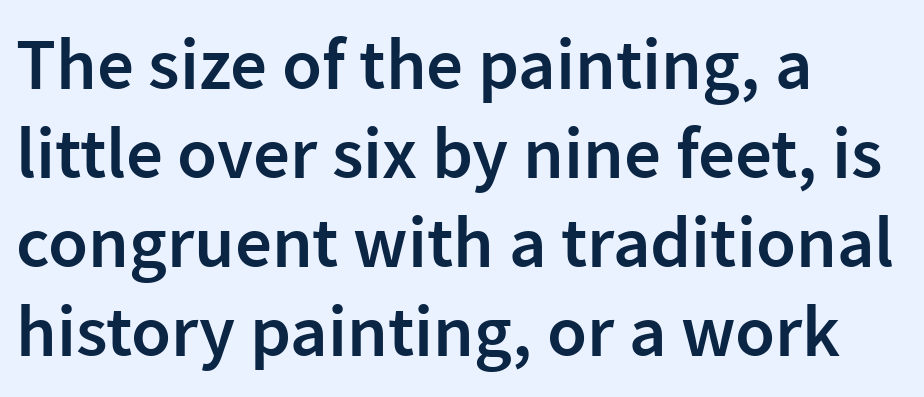
{"serif": "no", "italic": "no", "bold": "semi", "weight": "semibold", "width": "normal", "stroke_contrast": "low", "x_height": "medium", "monospaced": "no", "underline": "no", "align": "left", "line_spacing_ratio": 1.22, "letter_spacing": "normal", "letter_spacing_em": 0.0, "glyph_px": 73}
